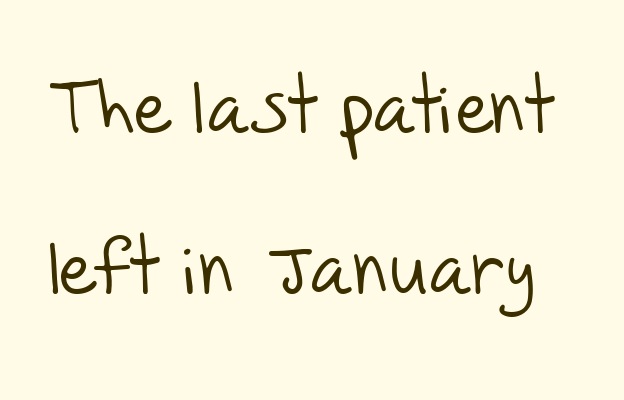
The specimen omits any rule beneath the text block's lines. The text was rendered using a sans face with plain stroke endings. You could fit nearly another row in the gap between these rows. Character widths vary here, with narrow letters taking less room than wide ones. The passage shown is not bold in any degree. Spacing between characters is what you'd get straight out of the box.
